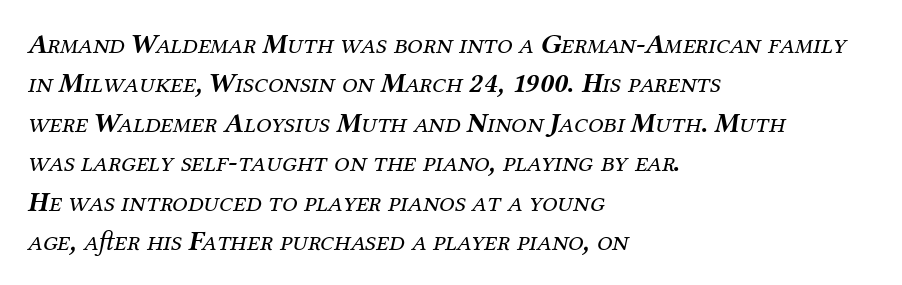
Q: Is the text bold? A: No.
Q: Is the text italic (slanted)? A: Yes, it leans right by about 12 degrees.
Q: Is the typeface a serif or a sans-serif typeface? A: Serif.
Q: Is the text underlined? A: No.
Q: How is the paragraph aligned? A: Left-aligned.
Q: Is the spacing between letters normal or unusually wide? A: Normal.
Q: Is the spacing between lines tight, normal or loose? A: Normal.
Q: Width (condensed, normal, or wide)? A: Normal.
Q: Stroke contrast? A: Medium.
Q: x-height? A: Medium.
Q: Monospaced? A: No.
